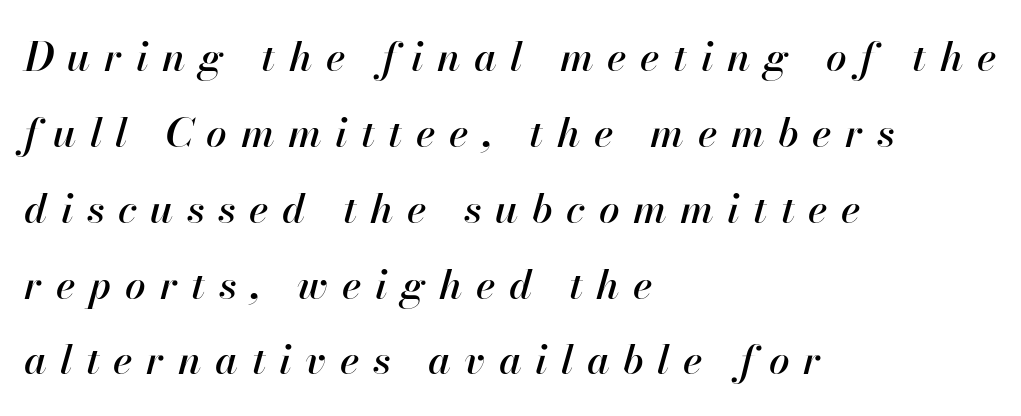
The image shows 41 px text type, italic (leaning right); set left-aligned, line spacing 1.85x, unusually wide letter spacing (+0.33 em), not underlined; high stroke contrast and a small x-height.
